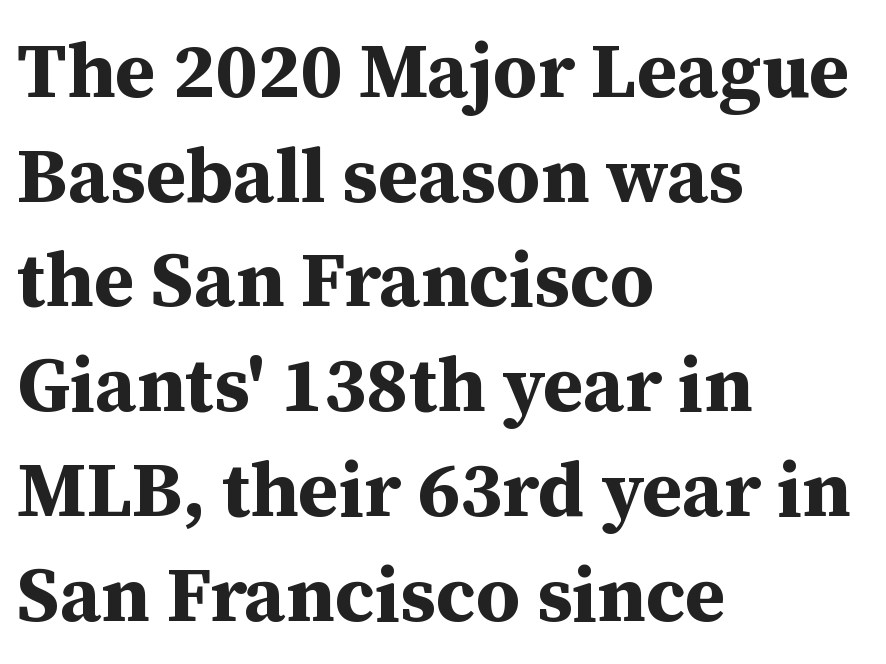
The image shows 77 px bold serif type, upright; set left-aligned, normal line spacing (1.36x), normal letter spacing, not underlined; medium stroke contrast and a medium x-height.
